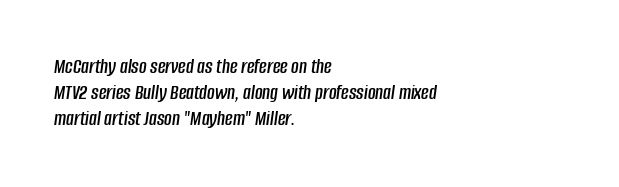
{"italic": "yes", "lean": "right", "slant_degrees": 8, "underline": "no", "align": "left", "line_spacing": "normal", "line_spacing_ratio": 1.25, "letter_spacing": "normal", "letter_spacing_em": 0.0, "glyph_px": 21}
